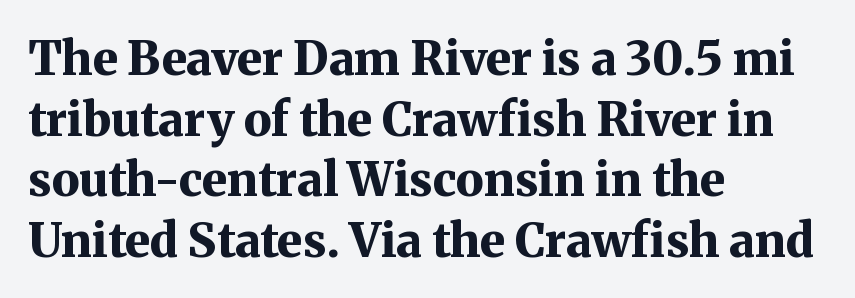
The image shows 47 px bold serif type, upright; set left-aligned, normal line spacing (1.29x), normal letter spacing, not underlined; medium stroke contrast and a medium x-height.
